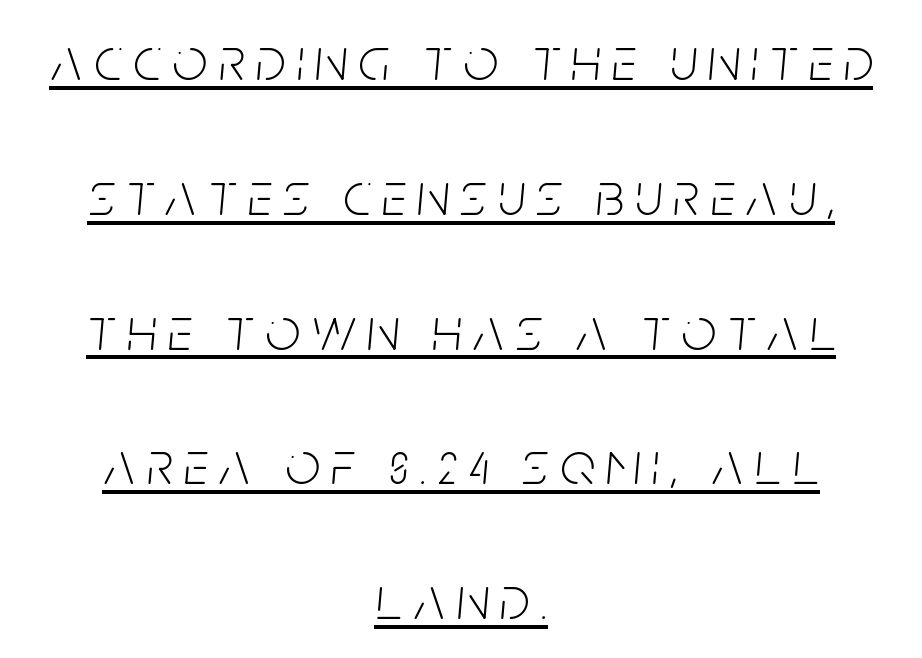
{"italic": "yes", "lean": "right", "slant_degrees": 5, "bold": "no", "weight": "light", "width": "condensed", "stroke_contrast": "low", "x_height": "large", "monospaced": "no", "underline": "yes", "align": "center", "line_spacing": "loose", "line_spacing_ratio": 2.21, "glyph_px": 61}
